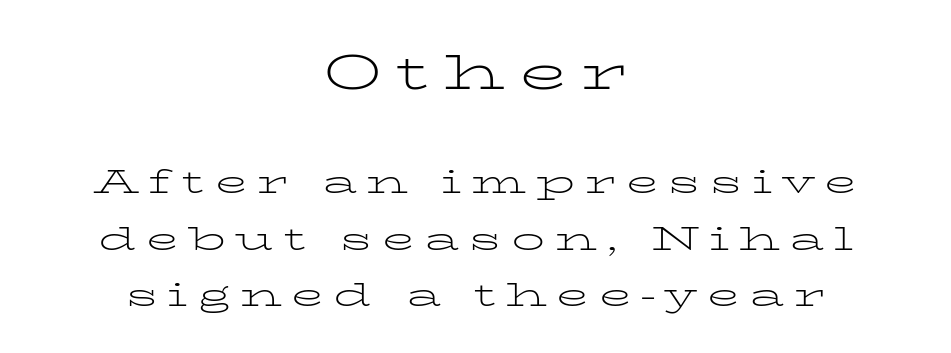
{"serif": "yes", "italic": "no", "bold": "no", "weight": "light", "width": "wide", "stroke_contrast": "low", "x_height": "medium", "monospaced": "no", "underline": "no", "align": "center", "line_spacing": "normal", "line_spacing_ratio": 1.7, "letter_spacing": "wide", "letter_spacing_em": 0.29, "larger_block": "first", "size_ratio": 1.48, "glyph_px": 49}
